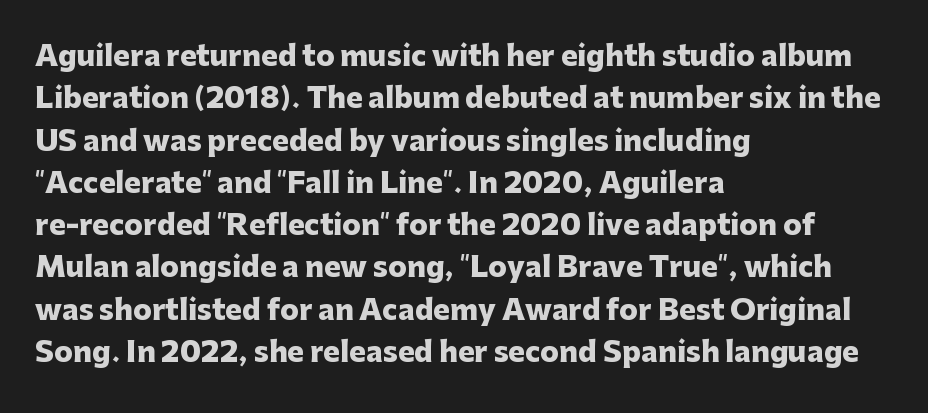
The image shows 28 px heavy sans-serif type, upright; set left-aligned, normal line spacing (1.51x), normal letter spacing, not underlined; low stroke contrast and a medium x-height.
